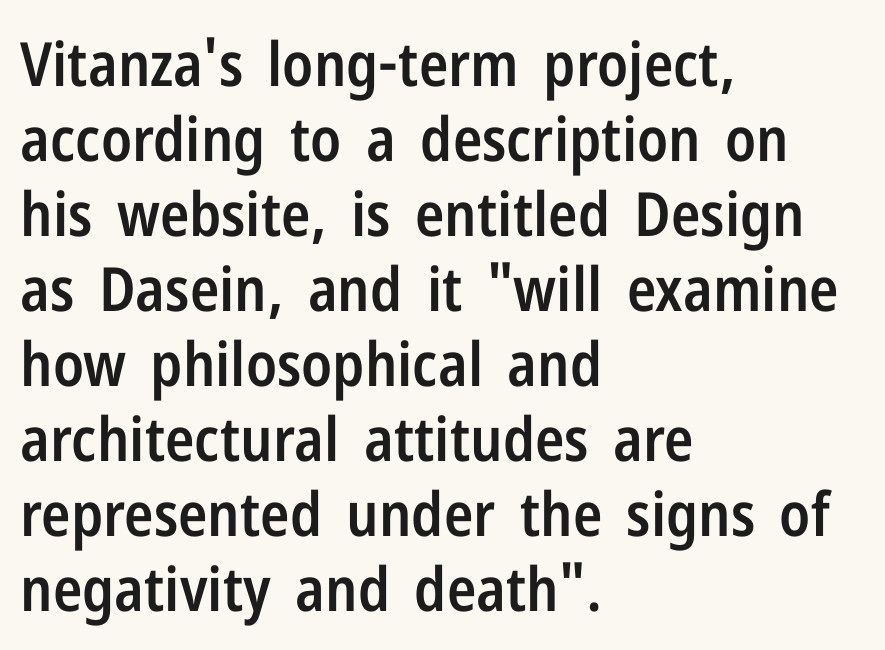
The lettering stays uniformly vertical, giving the passage a roman look. The passage shown is typeset with a sans-serif family. Proportional: the letters do not fall into vertical columns. Short and long lines alike share a common starting point at left. Characters follow at the spacing the type designer built in. How heavy is the stroke? Medium-heavy — a semibold, shy of bold.
